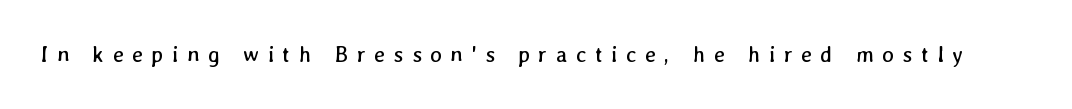
Q: Is the text bold? A: No.
Q: Is the text underlined? A: No.
Q: Is the spacing between letters normal or unusually wide? A: Unusually wide.
